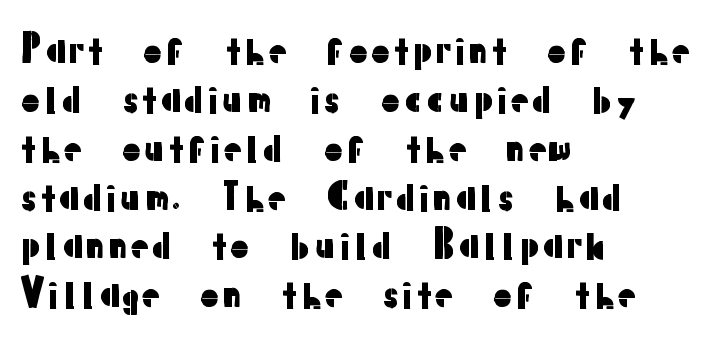
{"serif": "no", "italic": "no", "width": "normal", "stroke_contrast": "low", "x_height": "medium", "monospaced": "no", "underline": "no", "align": "left", "line_spacing": "normal", "line_spacing_ratio": 1.32, "letter_spacing": "normal", "letter_spacing_em": 0.0, "glyph_px": 37}
